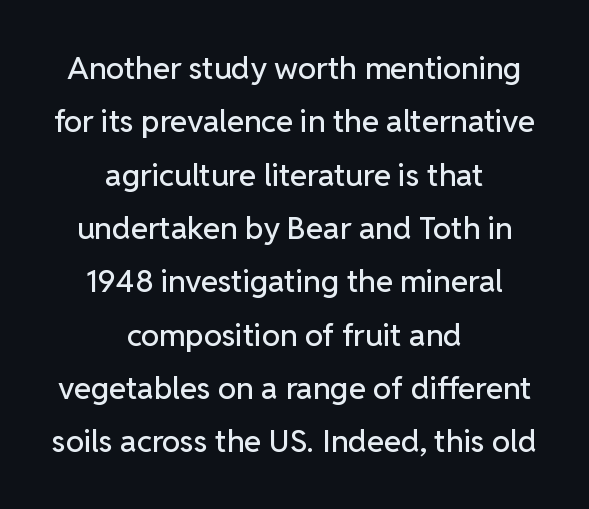
{"serif": "no", "italic": "no", "width": "normal", "stroke_contrast": "low", "x_height": "medium", "monospaced": "no", "underline": "no", "align": "center", "line_spacing_ratio": 1.72, "letter_spacing": "normal", "letter_spacing_em": 0.0, "glyph_px": 31}
